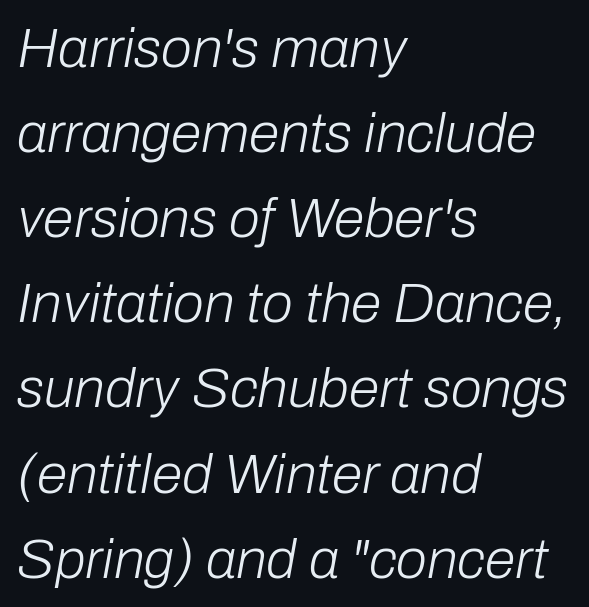
Tall strokes in this sample are angled rather than plumb. Nobody touched the tracking dial on this one. Notice how descenders clear the ascenders below comfortably — that's standard leading. The ragged edge is on the right, which tells us the setting is flush left. Underlining? Definitely not there. Spacing verdict: proportional, widths tailored to each character.
